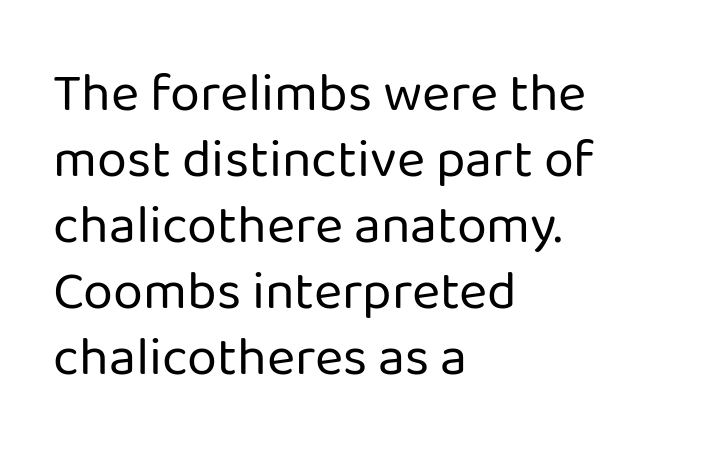
The image shows 54 px regular-weight sans-serif type, upright; set left-aligned, line spacing 1.22x, normal letter spacing, not underlined; low stroke contrast and a medium x-height.
